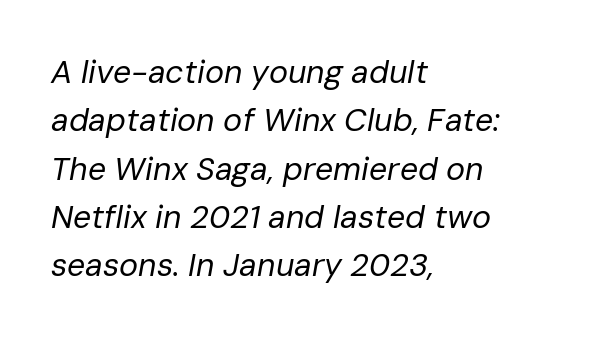
The image shows 32 px regular-weight type, italic (leaning right); set left-aligned, normal line spacing (1.51x), normal letter spacing, not underlined; low stroke contrast and a medium x-height.
